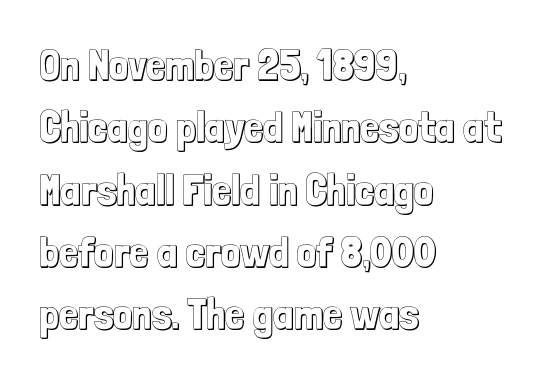
Does the leading feel generous? No, just average. Spacing verdict: proportional, widths tailored to each character. Caption: standard tracking, unaltered. Nope, not italic — everything's standing straight. The area under the type is left untouched.
